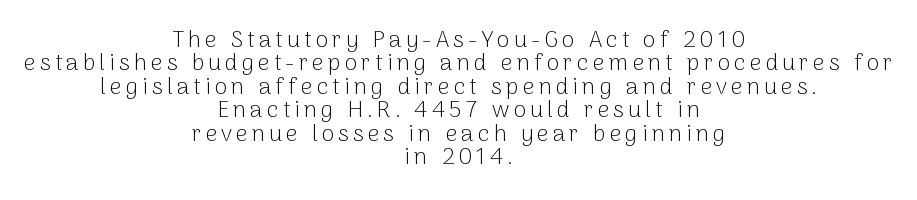
{"italic": "no", "bold": "no", "underline": "no", "align": "center", "line_spacing": "tight", "line_spacing_ratio": 1.02, "glyph_px": 23}
